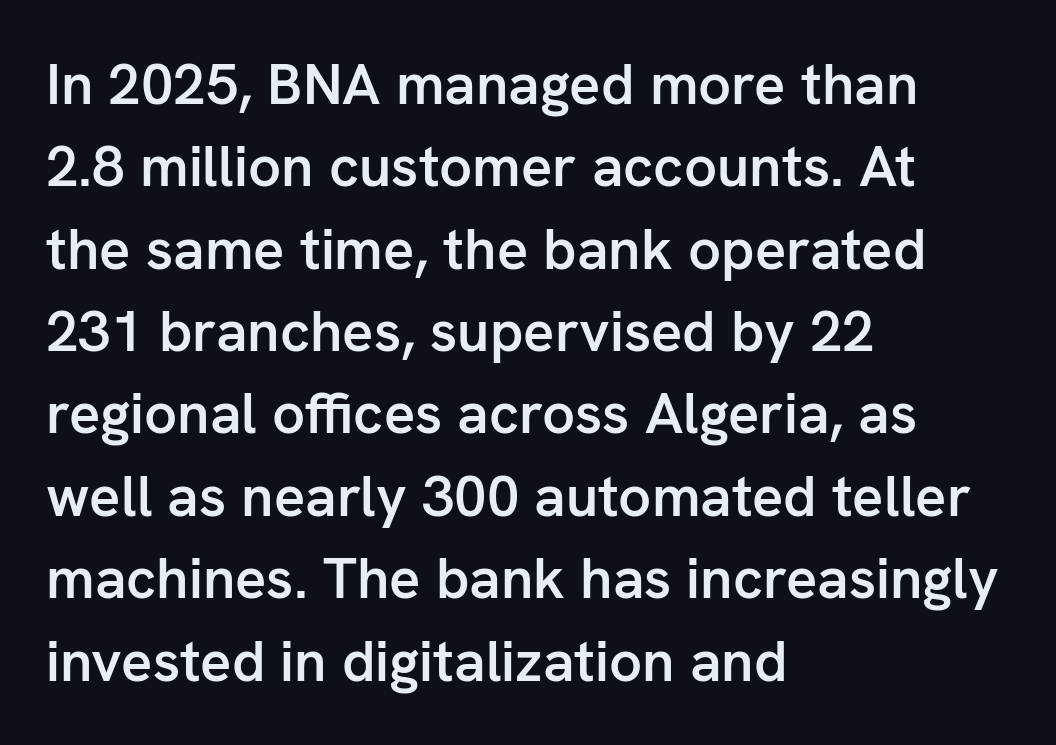
{"serif": "no", "italic": "no", "bold": "semi", "weight": "semibold", "width": "normal", "stroke_contrast": "low", "x_height": "medium", "monospaced": "no", "underline": "no", "align": "left", "line_spacing": "normal", "line_spacing_ratio": 1.42, "letter_spacing": "normal", "letter_spacing_em": 0.0, "glyph_px": 58}
